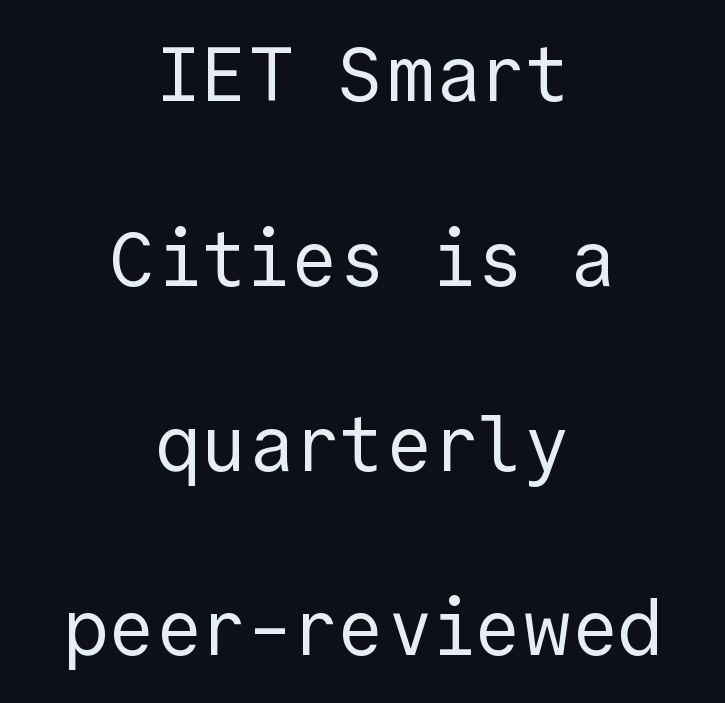
Q: Is the text bold? A: No.
Q: Is the text italic (slanted)? A: No, it is upright.
Q: Is the typeface a serif or a sans-serif typeface? A: Sans-serif.
Q: Is the text underlined? A: No.
Q: How is the paragraph aligned? A: Centered.
Q: Is the spacing between letters normal or unusually wide? A: Normal.
Q: Is the spacing between lines tight, normal or loose? A: Loose.
Q: Width (condensed, normal, or wide)? A: Normal.
Q: x-height? A: Medium.
